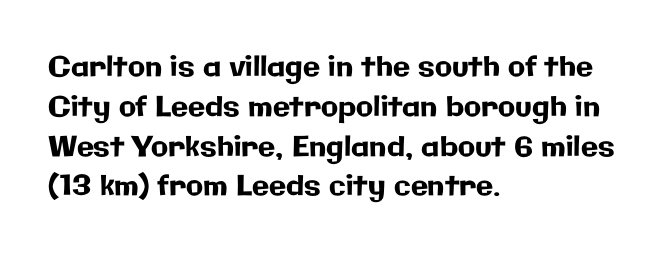
{"serif": "no", "italic": "no", "width": "normal", "stroke_contrast": "low", "x_height": "medium", "monospaced": "no", "underline": "no", "align": "left", "line_spacing": "normal", "line_spacing_ratio": 1.42, "letter_spacing": "normal", "letter_spacing_em": 0.0, "glyph_px": 28}
